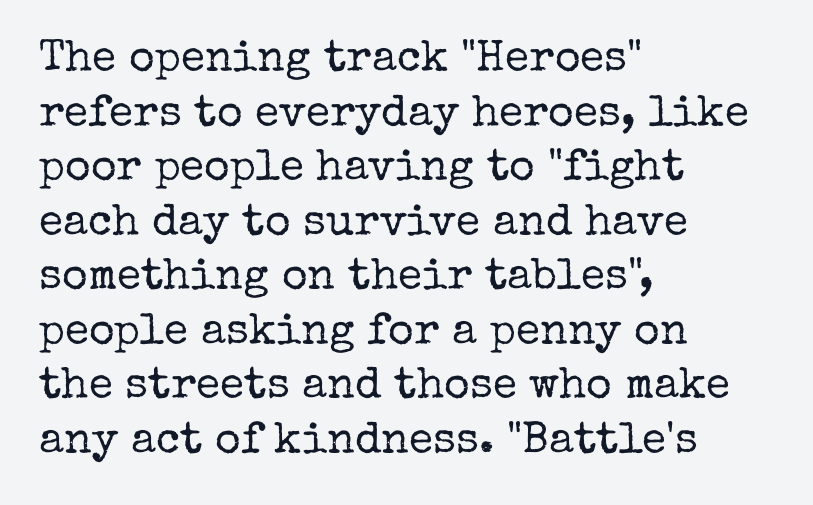
Weight class: somewhere from thin through regular. Layout note: lines flush left. Decoration check: the copy has no underline. Style check: upright. The passage shown is typed in a proportional face where columns would drift.
